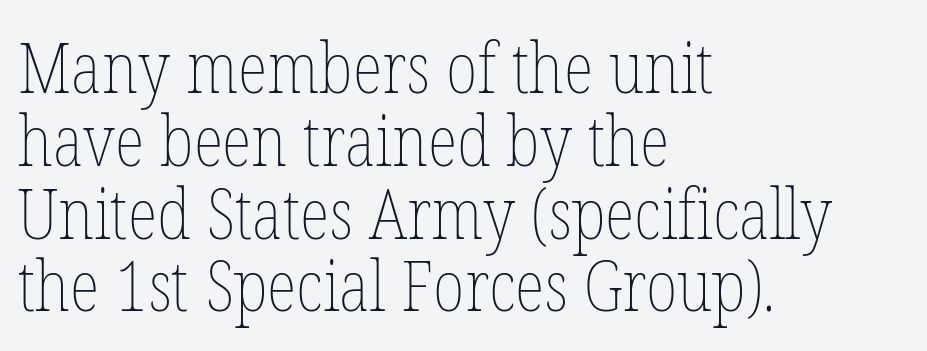
Think of a printed novel: that variable character pitch is what you see here. The type is set solid horizontally, with unmodified tracking. These lines stack with their left ends in a neat column. The strokes carry an ordinary text weight at most.
